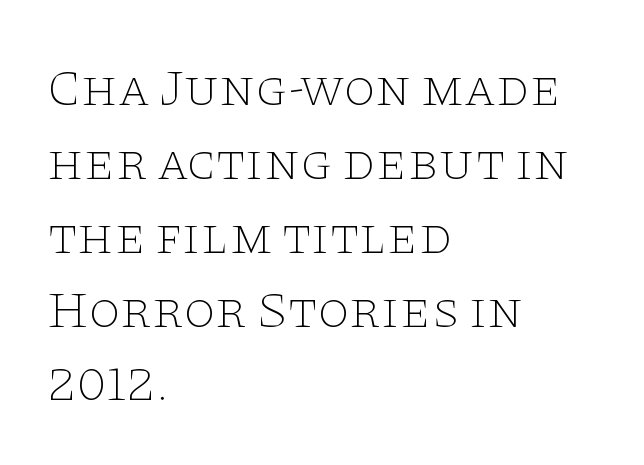
{"serif": "yes", "italic": "no", "bold": "no", "weight": "thin", "width": "wide", "stroke_contrast": "low", "x_height": "large", "monospaced": "no", "underline": "no", "align": "left", "line_spacing": "normal", "line_spacing_ratio": 1.42, "letter_spacing": "normal", "letter_spacing_em": 0.0, "glyph_px": 52}
